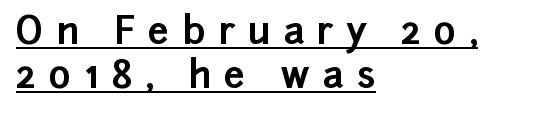
{"serif": "no", "italic": "no", "bold": "yes", "weight": "bold", "width": "normal", "stroke_contrast": "low", "x_height": "medium", "monospaced": "no", "underline": "yes", "align": "left", "line_spacing_ratio": 1.19, "letter_spacing": "wide", "letter_spacing_em": 0.35, "glyph_px": 37}
